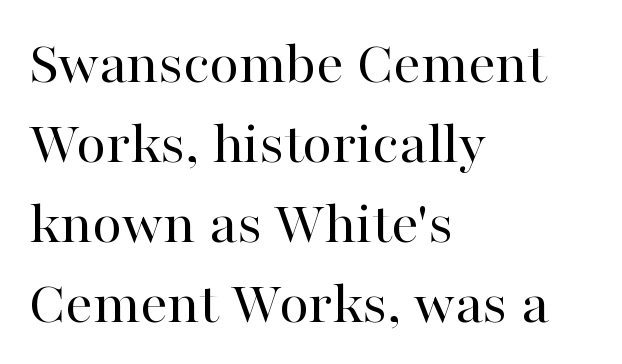
{"serif": "yes", "italic": "no", "bold": "no", "weight": "regular", "width": "normal", "stroke_contrast": "high", "x_height": "medium", "monospaced": "no", "underline": "no", "align": "left", "line_spacing": "normal", "line_spacing_ratio": 1.31, "letter_spacing": "normal", "letter_spacing_em": 0.0, "glyph_px": 61}
